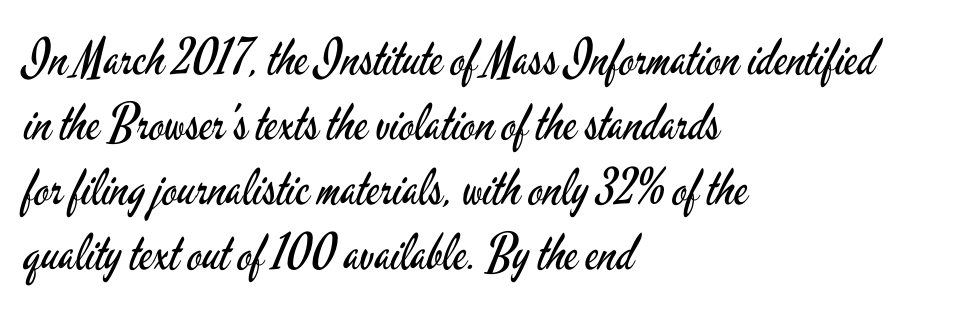
The image shows 50 px regular-weight, condensed sans-serif type; set left-aligned, normal line spacing (1.3x), normal letter spacing, not underlined; low stroke contrast and a small x-height.
